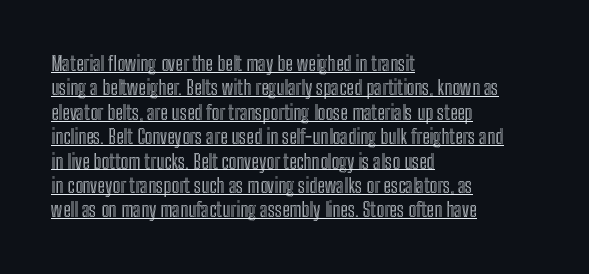
The passage shown is underscored from start to finish. Honestly, the letter spacing is just normal — you wouldn't notice it. Ascenders rise straight up at ninety degrees. Layout note: lines flush left.
